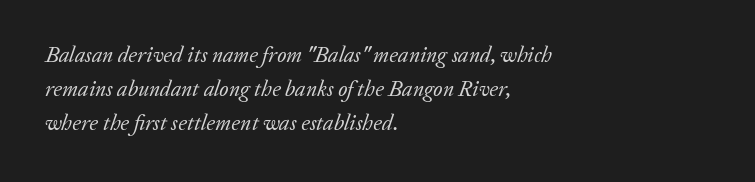
{"italic": "yes", "lean": "right", "slant_degrees": 20, "bold": "no", "underline": "no", "align": "left", "line_spacing": "normal", "line_spacing_ratio": 1.55, "letter_spacing": "normal", "letter_spacing_em": 0.0, "glyph_px": 22}
